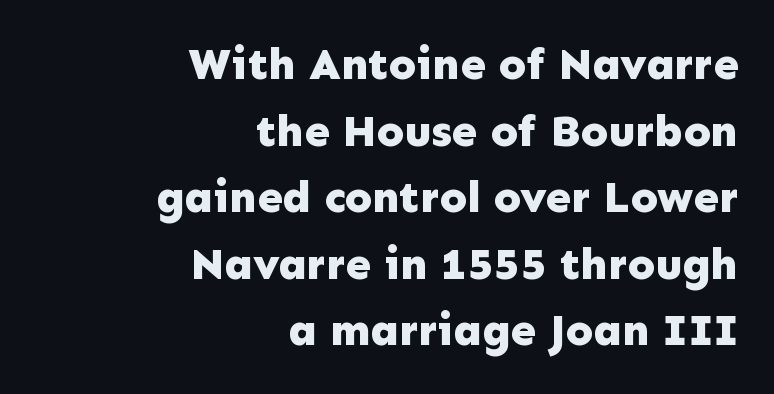
Q: Is the text bold? A: Yes.
Q: Is the text italic (slanted)? A: No, it is upright.
Q: Is the typeface a serif or a sans-serif typeface? A: Sans-serif.
Q: Is the text underlined? A: No.
Q: How is the paragraph aligned? A: Right-aligned.
Q: Is the spacing between letters normal or unusually wide? A: Normal.
Q: Is the spacing between lines tight, normal or loose? A: Normal.
Q: Width (condensed, normal, or wide)? A: Normal.
Q: Stroke contrast? A: Low.
Q: x-height? A: Medium.
Q: Monospaced? A: No.
